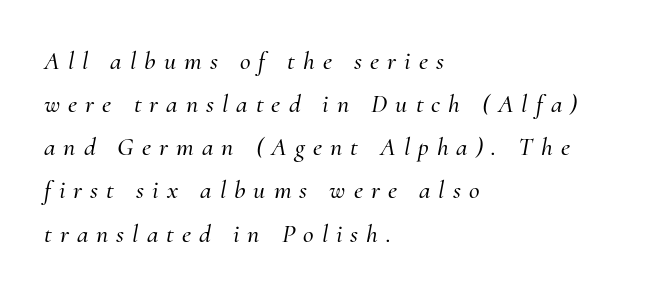
{"italic": "yes", "lean": "right", "slant_degrees": 10, "underline": "no", "align": "left", "line_spacing": "normal", "line_spacing_ratio": 1.66, "letter_spacing": "wide", "letter_spacing_em": 0.31, "glyph_px": 26}
